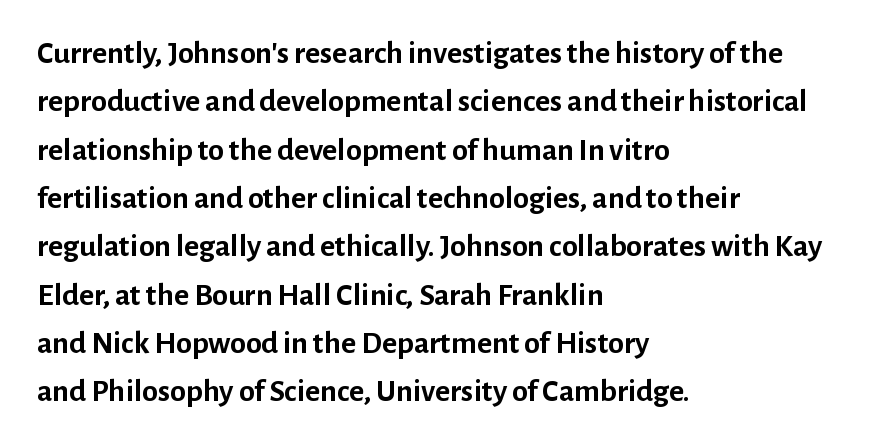
The image shows 32 px semibold sans-serif type, upright; set left-aligned, normal line spacing (1.51x), normal letter spacing, not underlined; low stroke contrast and a medium x-height.
